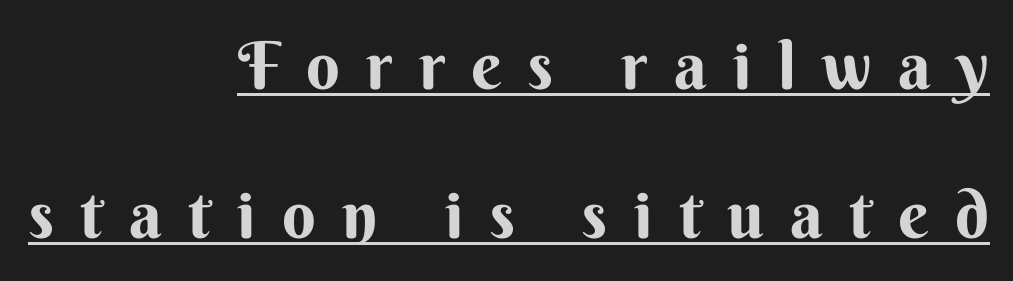
The image shows 66 px bold sans-serif type, upright; set right-aligned, loose line spacing (2.26x), unusually wide letter spacing (+0.4 em), underlined; medium stroke contrast and a small x-height.
